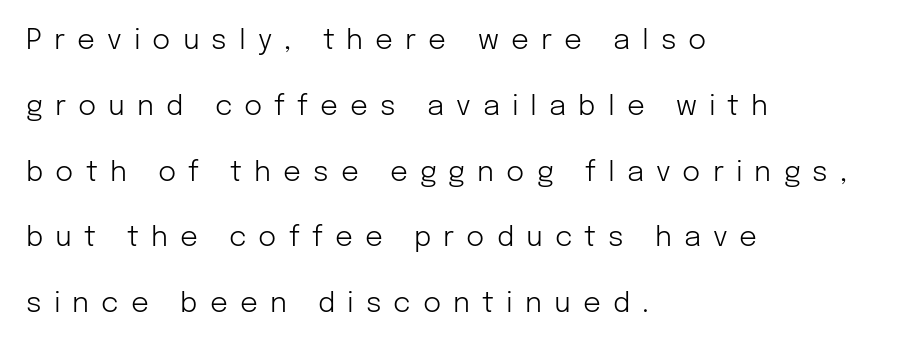
The horizontal fit of the characters is loose and conspicuously gappy. The designer went with a sans here, leaving each stem footless. The area under the type is left untouched. Posture: straight, roman, zero tilt. The lines are quadded left. Weight: not bold — regular or lighter.
